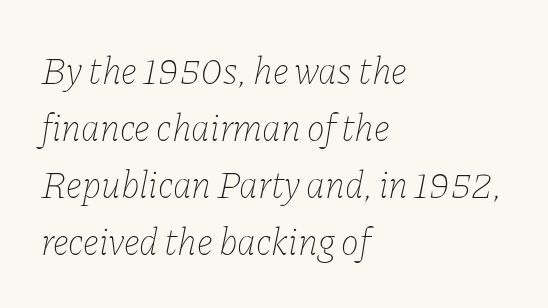
Teacher's note: observe the even left margin — that is flush-left alignment. The face used here is proportionally spaced, like ordinary book or web type. No chunkiness to these letters — they're not bold. Just letters on the line, the space beneath them empty.
